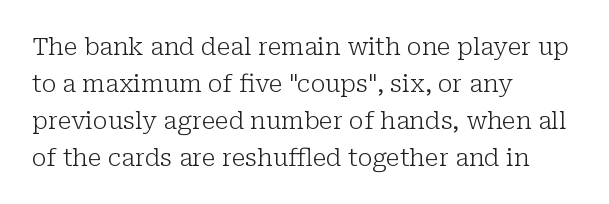
The image shows 24 px text type, upright; set left-aligned, normal line spacing (1.54x), normal letter spacing, not underlined.
